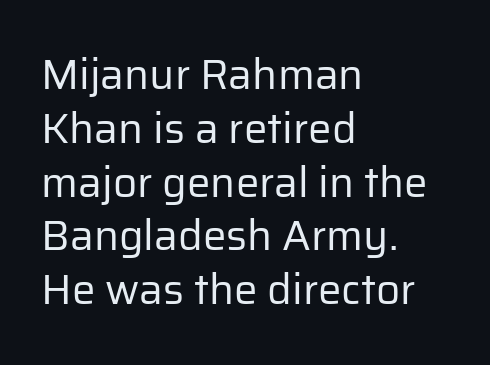
Q: Is the text bold? A: No.
Q: Is the text italic (slanted)? A: No, it is upright.
Q: Is the typeface a serif or a sans-serif typeface? A: Sans-serif.
Q: Is the text underlined? A: No.
Q: How is the paragraph aligned? A: Left-aligned.
Q: Is the spacing between letters normal or unusually wide? A: Normal.
Q: Is the spacing between lines tight, normal or loose? A: Normal.
Q: Width (condensed, normal, or wide)? A: Normal.
Q: Stroke contrast? A: Low.
Q: x-height? A: Medium.
Q: Monospaced? A: No.
